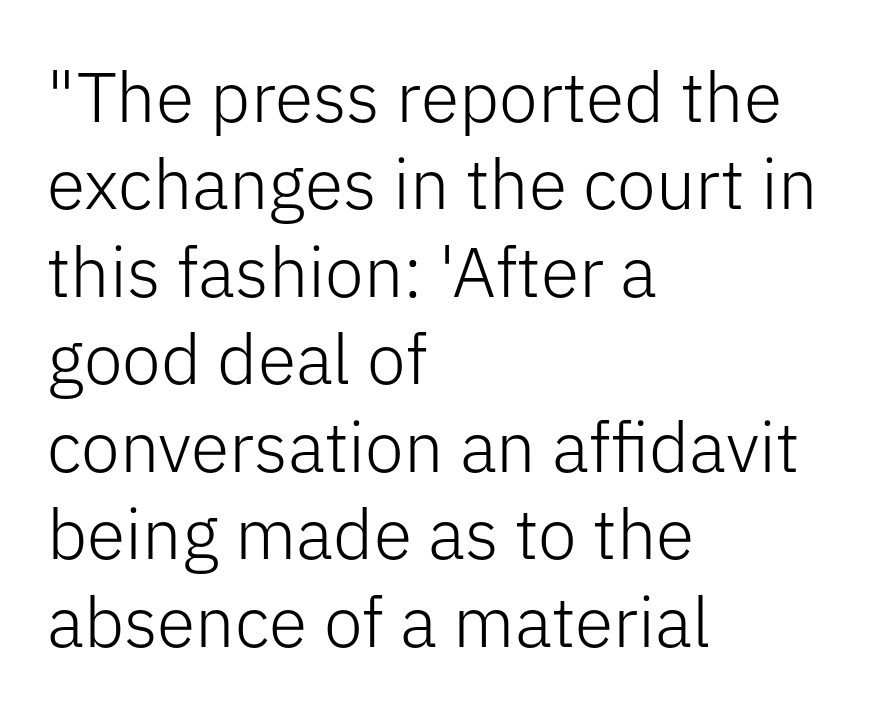
This sample is left-justified, so line endings fall wherever the words run out. In terms of leading, this rendering sits right in the middle. Here the designer chose a conventional face with non-uniform glyph widths. The designer went with a sans here, leaving each stem footless. There is no visible air inserted between adjacent glyphs.
